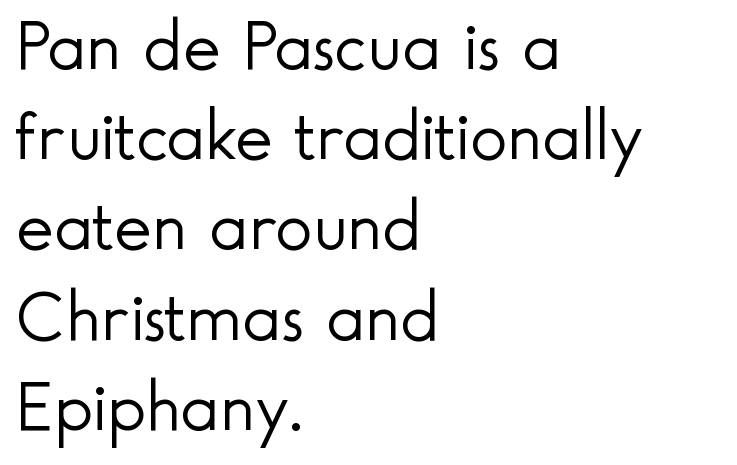
Q: Is the text bold? A: No.
Q: Is the text italic (slanted)? A: No, it is upright.
Q: Is the typeface a serif or a sans-serif typeface? A: Sans-serif.
Q: Is the text underlined? A: No.
Q: How is the paragraph aligned? A: Left-aligned.
Q: Is the spacing between letters normal or unusually wide? A: Normal.
Q: Is the spacing between lines tight, normal or loose? A: Normal.
Q: Width (condensed, normal, or wide)? A: Normal.
Q: x-height? A: Small.
Q: Monospaced? A: No.
